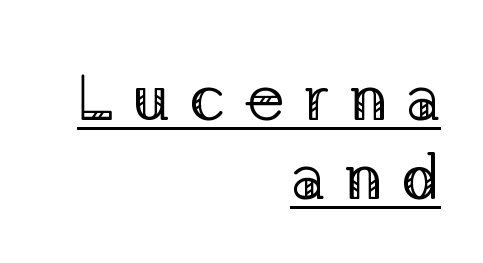
Q: Is the text bold? A: No.
Q: Is the text italic (slanted)? A: No, it is upright.
Q: Is the typeface a serif or a sans-serif typeface? A: Serif.
Q: Is the text underlined? A: Yes.
Q: How is the paragraph aligned? A: Right-aligned.
Q: Is the spacing between letters normal or unusually wide? A: Unusually wide.
Q: Width (condensed, normal, or wide)? A: Normal.
Q: Stroke contrast? A: Low.
Q: x-height? A: Medium.
Q: Monospaced? A: No.
